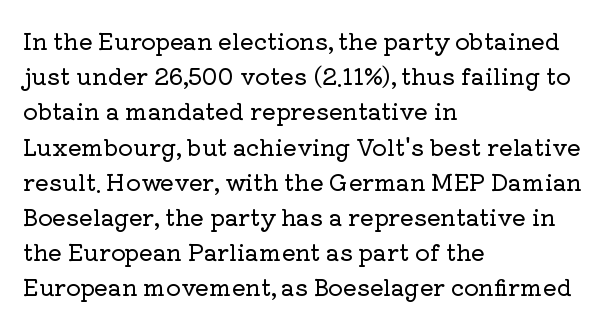
Q: Is the text italic (slanted)? A: No, it is upright.
Q: Is the text underlined? A: No.
Q: How is the paragraph aligned? A: Left-aligned.
Q: Is the spacing between letters normal or unusually wide? A: Normal.
Q: Is the spacing between lines tight, normal or loose? A: Normal.
